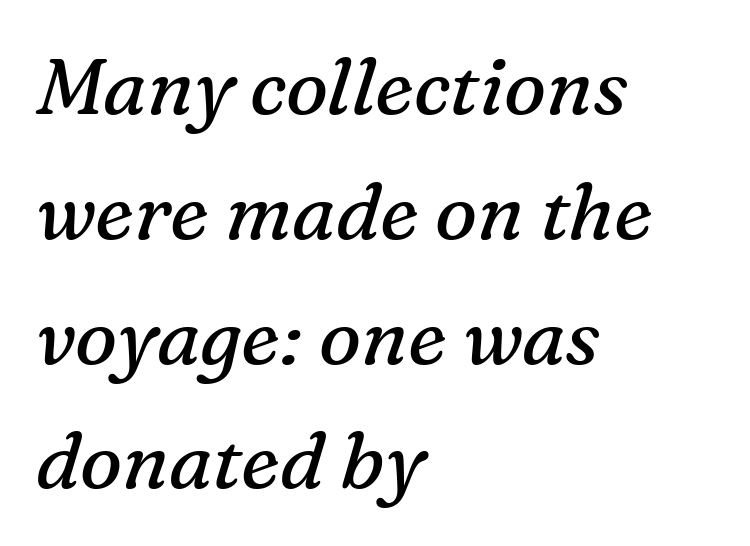
Q: Is the text bold? A: No.
Q: Is the text italic (slanted)? A: Yes, it leans right by about 16 degrees.
Q: Is the typeface a serif or a sans-serif typeface? A: Serif.
Q: Is the text underlined? A: No.
Q: How is the paragraph aligned? A: Left-aligned.
Q: Is the spacing between letters normal or unusually wide? A: Normal.
Q: Is the spacing between lines tight, normal or loose? A: Normal.
Q: Width (condensed, normal, or wide)? A: Normal.
Q: Stroke contrast? A: Medium.
Q: x-height? A: Medium.
Q: Monospaced? A: No.
